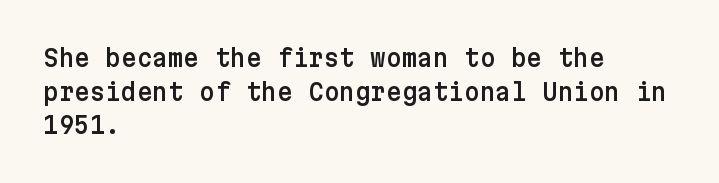
The image shows 24 px text type, upright; set left-aligned, normal line spacing (1.4x), normal letter spacing, not underlined.
